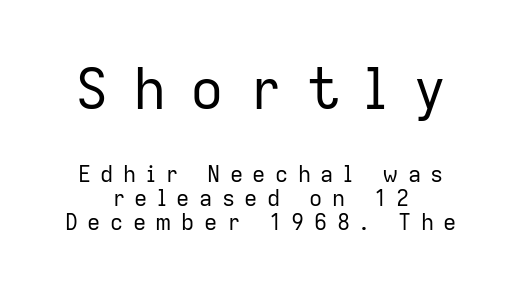
{"serif": "no", "italic": "no", "bold": "no", "weight": "regular", "width": "normal", "stroke_contrast": "low", "x_height": "medium", "monospaced": "no", "underline": "no", "align": "center", "line_spacing": "tight", "line_spacing_ratio": 1.09, "letter_spacing": "wide", "letter_spacing_em": 0.43, "larger_block": "first", "size_ratio": 2.55, "glyph_px": 56}
